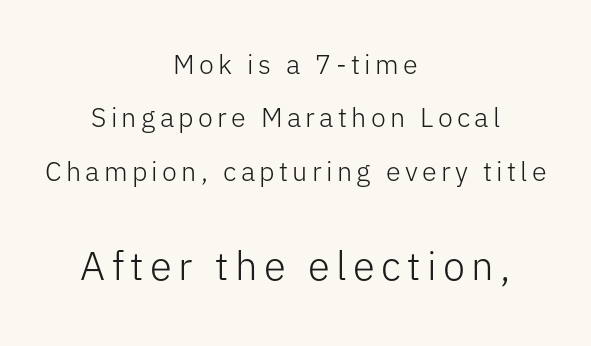
The image shows 40 px light sans-serif type, upright; set centered, loose line spacing (1.98x), not underlined; the second (bottom) block is 1.48x larger; low stroke contrast and a medium x-height.
